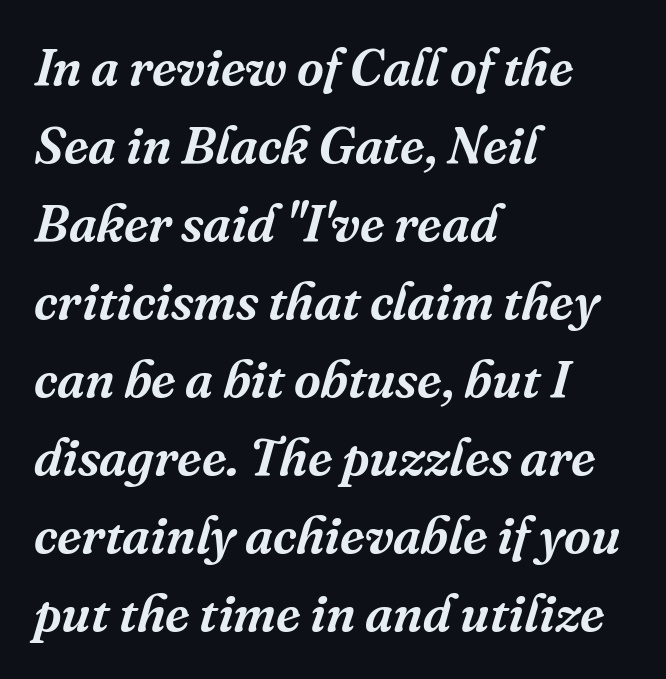
The image shows 52 px serif type, italic (leaning right); set left-aligned, normal line spacing (1.5x), normal letter spacing, not underlined; medium stroke contrast and a medium x-height.
